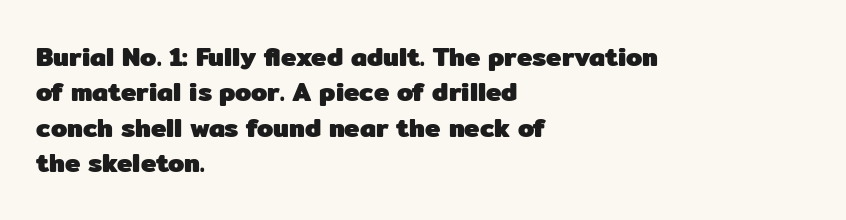
{"italic": "no", "bold": "yes", "underline": "no", "align": "left", "line_spacing": "normal", "line_spacing_ratio": 1.36, "letter_spacing": "normal", "letter_spacing_em": 0.0, "glyph_px": 26}
